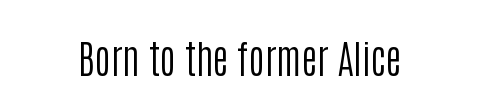
{"serif": "no", "italic": "no", "bold": "no", "weight": "regular", "width": "condensed", "stroke_contrast": "low", "x_height": "large", "monospaced": "no", "underline": "no", "letter_spacing": "normal", "letter_spacing_em": 0.0, "glyph_px": 39}
